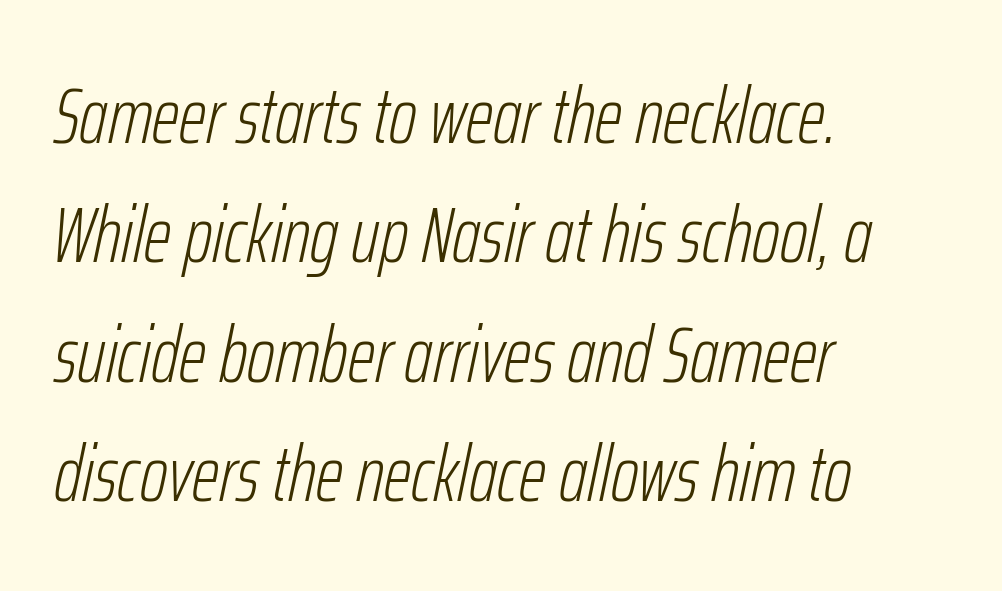
Character widths vary here, with narrow letters taking less room than wide ones. The tracking reads as untouched default to a designer's eye. All the whitespace from short lines collects on the right. The gap between lines stays unmarked.
